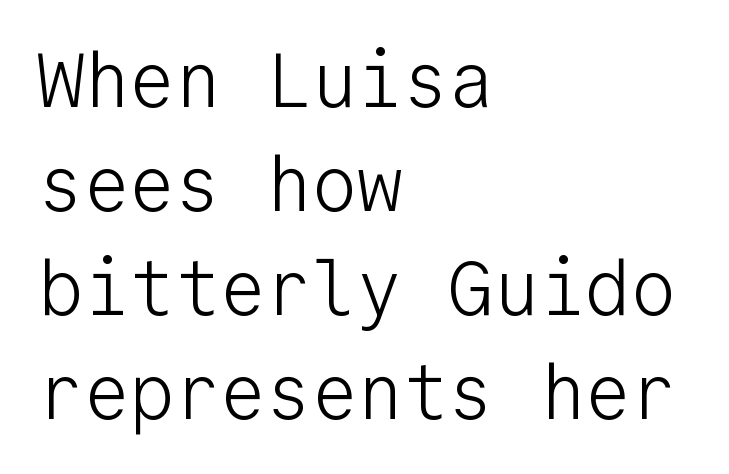
{"serif": "no", "italic": "no", "bold": "no", "weight": "light", "width": "normal", "stroke_contrast": "low", "x_height": "medium", "monospaced": "yes", "underline": "no", "align": "left", "line_spacing": "normal", "line_spacing_ratio": 1.37, "letter_spacing": "normal", "letter_spacing_em": 0.0, "glyph_px": 76}
